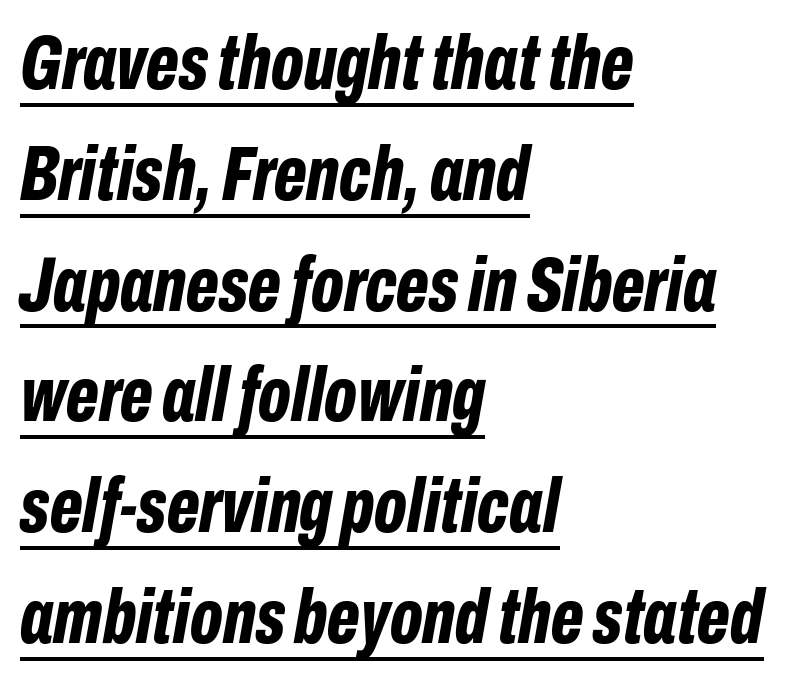
The image shows 78 px bold, condensed type, italic (leaning right); set left-aligned, normal line spacing (1.42x), normal letter spacing, underlined; low stroke contrast and a medium x-height.
